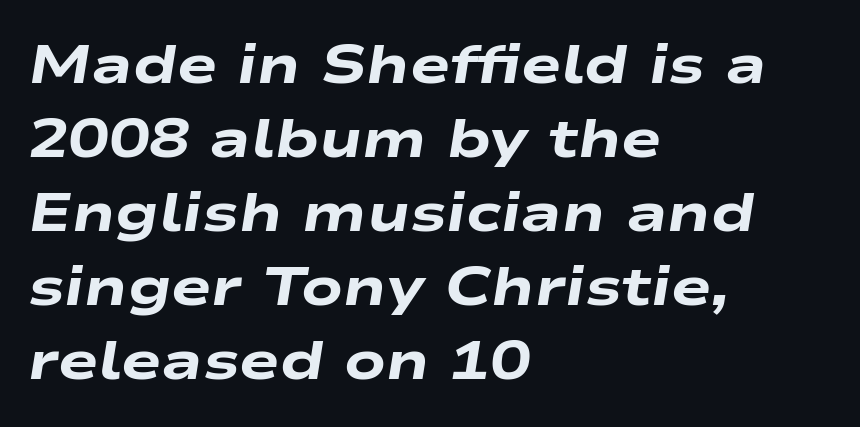
There is no visible air inserted between adjacent glyphs. Beneath every word, the page is bare. These words are printed bold, with thick strokes throughout. A classic flush-left, rag-right setting is used for this passage. Posture: slanted. Quick note: interline space is typical.
